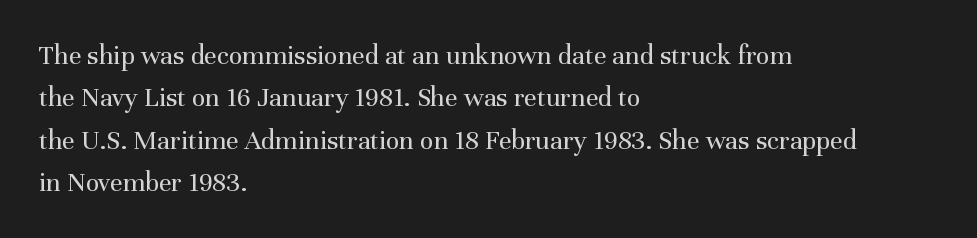
{"serif": "yes", "italic": "no", "bold": "no", "weight": "regular", "width": "normal", "stroke_contrast": "medium", "x_height": "medium", "monospaced": "no", "underline": "no", "align": "left", "line_spacing": "normal", "line_spacing_ratio": 1.51, "letter_spacing": "normal", "letter_spacing_em": 0.0, "glyph_px": 28}
